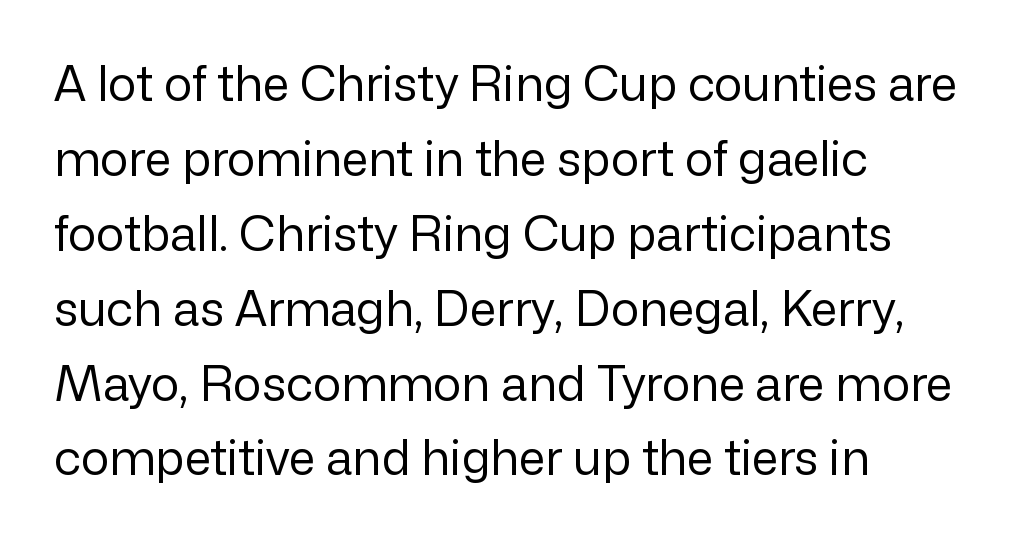
The image shows 48 px regular-weight sans-serif type, upright; set left-aligned, normal line spacing (1.56x), normal letter spacing, not underlined; low stroke contrast and a medium x-height.
